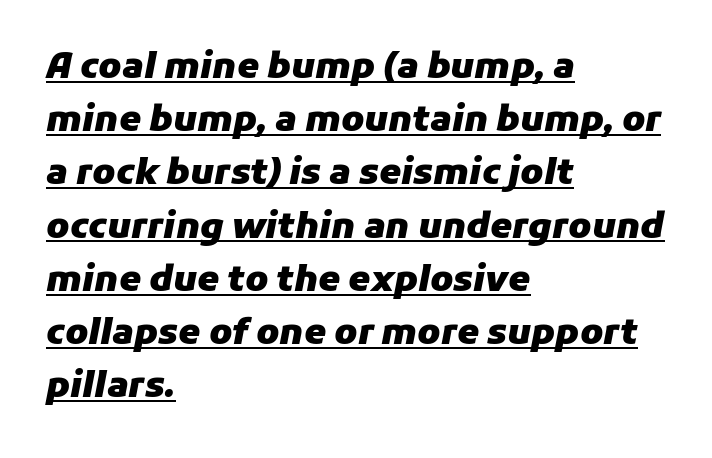
{"italic": "yes", "lean": "right", "slant_degrees": 11, "bold": "yes", "weight": "heavy", "width": "normal", "stroke_contrast": "low", "x_height": "medium", "monospaced": "no", "underline": "yes", "align": "left", "line_spacing": "normal", "line_spacing_ratio": 1.52, "letter_spacing": "normal", "letter_spacing_em": 0.0, "glyph_px": 35}
